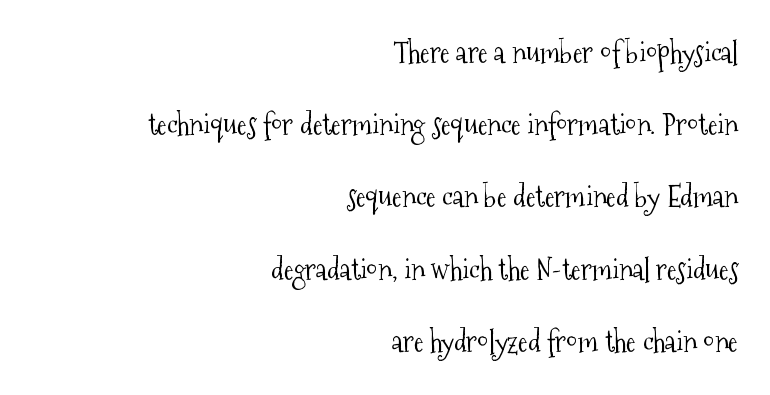
{"serif": "yes", "italic": "no", "bold": "no", "weight": "light", "width": "condensed", "stroke_contrast": "medium", "x_height": "medium", "monospaced": "no", "underline": "no", "align": "right", "line_spacing": "loose", "line_spacing_ratio": 2.49, "letter_spacing": "normal", "letter_spacing_em": 0.0, "glyph_px": 29}
